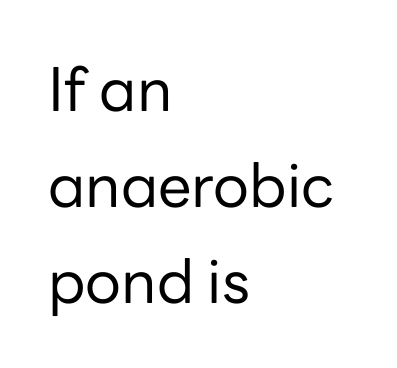
Q: Is the text bold? A: No.
Q: Is the text italic (slanted)? A: No, it is upright.
Q: Is the typeface a serif or a sans-serif typeface? A: Sans-serif.
Q: Is the text underlined? A: No.
Q: How is the paragraph aligned? A: Left-aligned.
Q: Is the spacing between letters normal or unusually wide? A: Normal.
Q: Is the spacing between lines tight, normal or loose? A: Normal.
Q: Width (condensed, normal, or wide)? A: Normal.
Q: Stroke contrast? A: Low.
Q: x-height? A: Medium.
Q: Monospaced? A: No.
